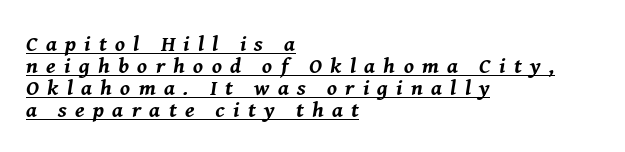
{"italic": "yes", "lean": "right", "slant_degrees": 8, "bold": "yes", "underline": "yes", "align": "left", "line_spacing": "tight", "line_spacing_ratio": 1.0, "letter_spacing": "wide", "letter_spacing_em": 0.38, "glyph_px": 22}
